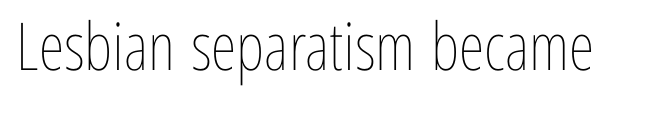
Q: Is the text bold? A: No.
Q: Is the text italic (slanted)? A: No, it is upright.
Q: Is the text underlined? A: No.
Q: Is the spacing between letters normal or unusually wide? A: Normal.
Q: Width (condensed, normal, or wide)? A: Condensed.
Q: Stroke contrast? A: Low.
Q: x-height? A: Medium.
Q: Monospaced? A: No.
